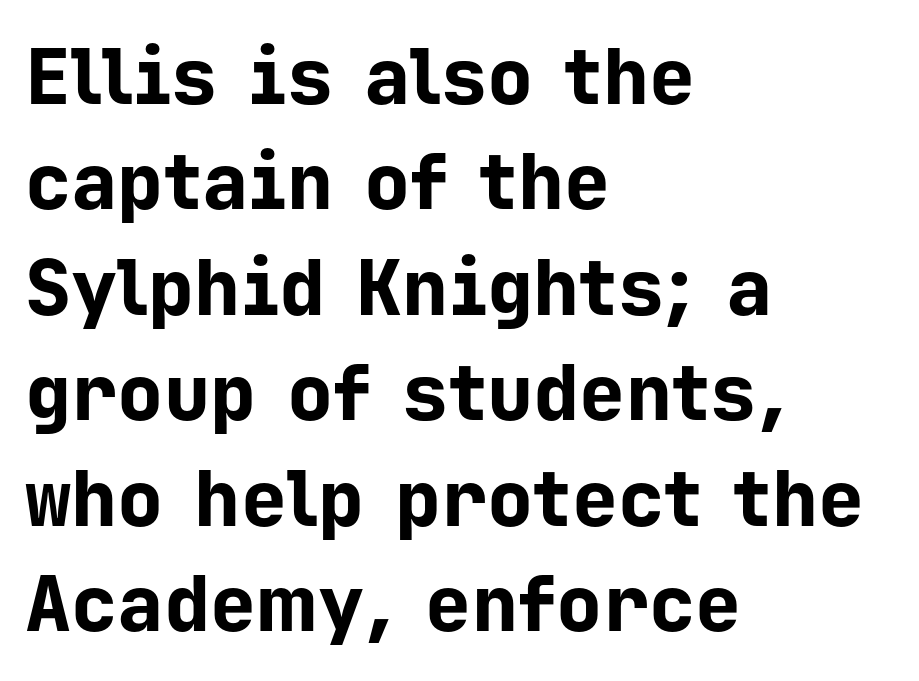
Q: Is the text bold? A: Yes.
Q: Is the text italic (slanted)? A: No, it is upright.
Q: Is the typeface a serif or a sans-serif typeface? A: Sans-serif.
Q: Is the text underlined? A: No.
Q: How is the paragraph aligned? A: Left-aligned.
Q: Is the spacing between letters normal or unusually wide? A: Normal.
Q: Is the spacing between lines tight, normal or loose? A: Normal.
Q: Width (condensed, normal, or wide)? A: Normal.
Q: Stroke contrast? A: Low.
Q: x-height? A: Medium.
Q: Monospaced? A: Yes.
